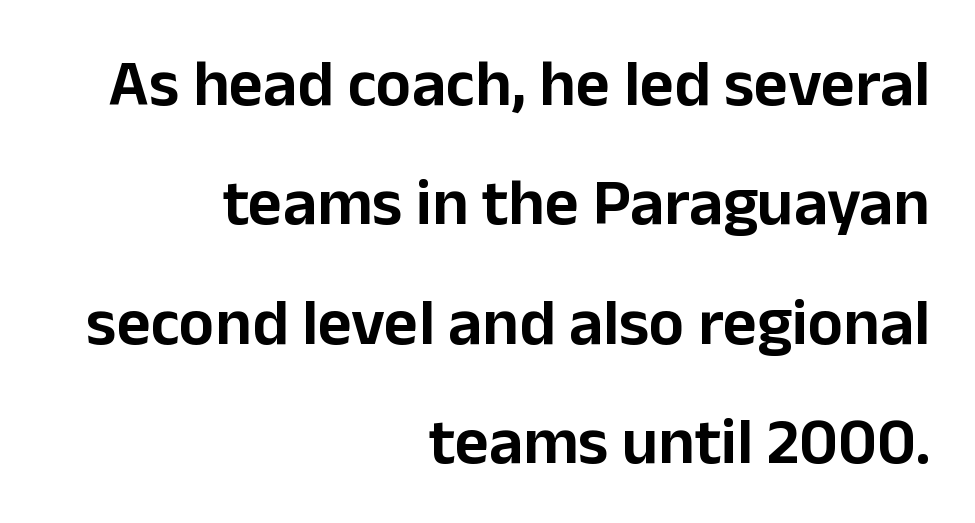
{"serif": "no", "italic": "no", "width": "normal", "stroke_contrast": "low", "x_height": "medium", "monospaced": "no", "underline": "no", "align": "right", "line_spacing_ratio": 1.81, "letter_spacing": "normal", "letter_spacing_em": 0.0, "glyph_px": 66}
